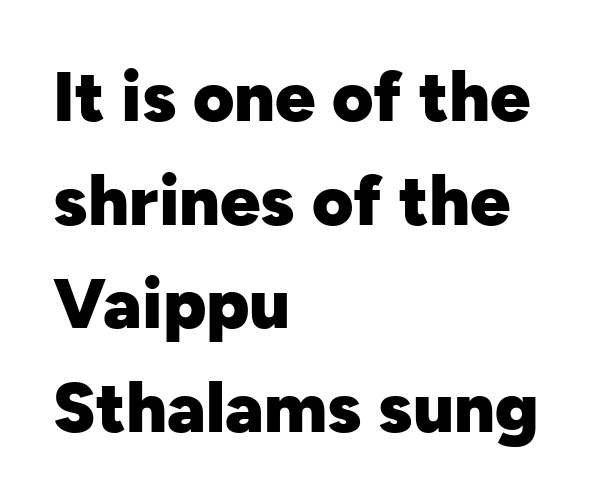
No italicization has been applied; the sample stays upright. Caption: bold face, heavy strokes. Think of a printed novel: that variable character pitch is what you see here. The space between consecutive lines is moderate.
